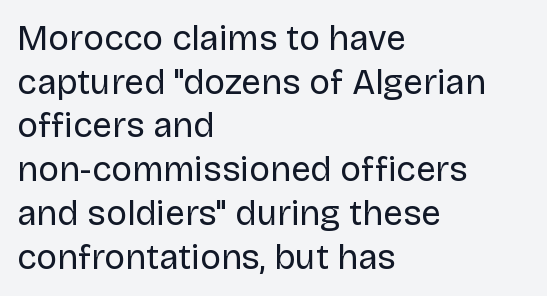
The image shows 35 px regular-weight sans-serif type, upright; set left-aligned, normal line spacing (1.25x), normal letter spacing, not underlined; low stroke contrast and a large x-height.
